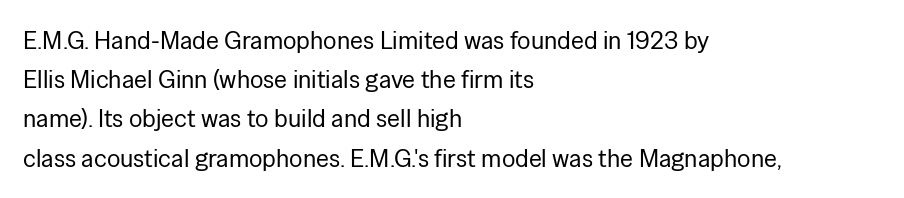
The image shows 25 px text type, upright; set left-aligned, normal line spacing (1.57x), normal letter spacing, not underlined.
